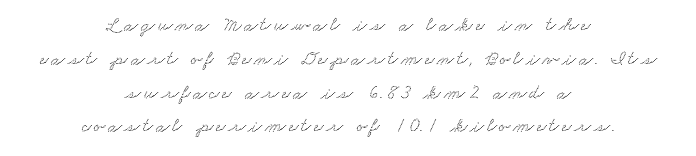
Normally led — the rows are evenly, conventionally spaced. A centered setting, common on invitations and titles, is used for this passage. The area under the type is left untouched.
